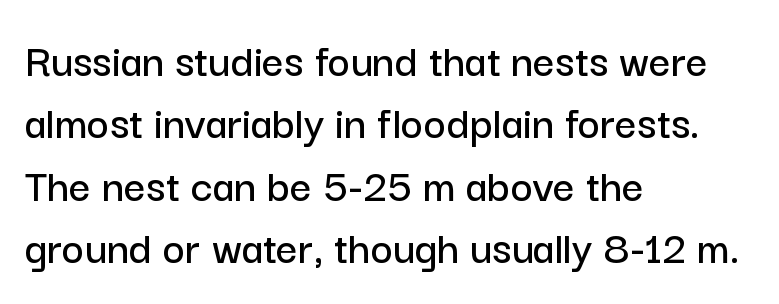
The image shows 48 px sans-serif type, upright; set left-aligned, normal line spacing (1.3x), normal letter spacing, not underlined; low stroke contrast and a medium x-height.
